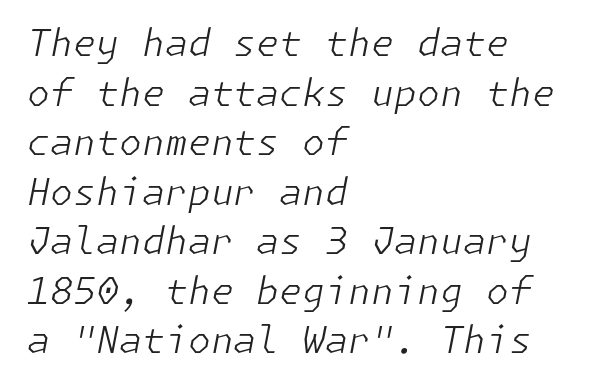
Q: Is the text bold? A: No.
Q: Is the text italic (slanted)? A: Yes, it leans right by about 11 degrees.
Q: Is the text underlined? A: No.
Q: How is the paragraph aligned? A: Left-aligned.
Q: Is the spacing between letters normal or unusually wide? A: Normal.
Q: Is the spacing between lines tight, normal or loose? A: Normal.
Q: Width (condensed, normal, or wide)? A: Normal.
Q: Stroke contrast? A: Low.
Q: x-height? A: Medium.
